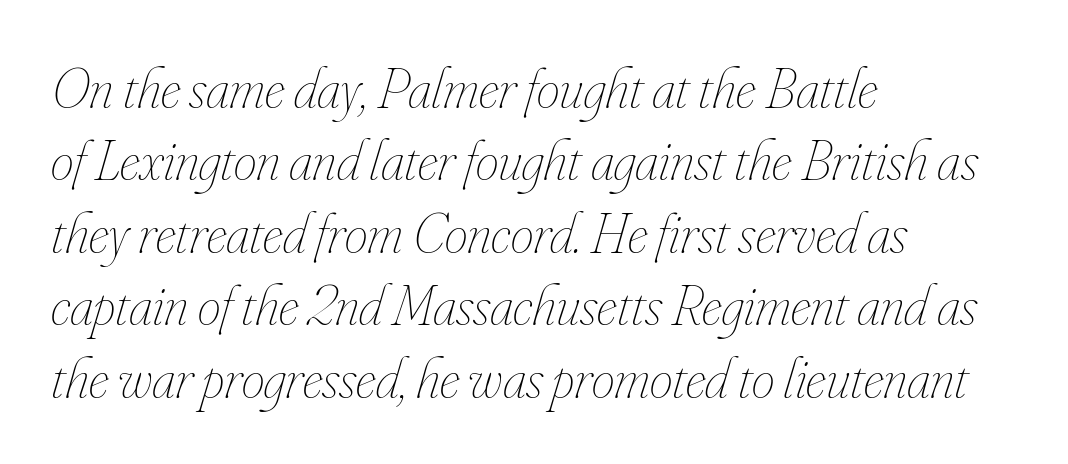
The letters are slanted; this is an italic face. Do the characters align in a grid? No, the font is proportional. The designer left line spacing at the default. The space beneath each line is pristine and unruled. Which margin do the lines hug? The left one — the right edge is uneven. Heaviness? Minimal to ordinary, like unemphasized prose.
